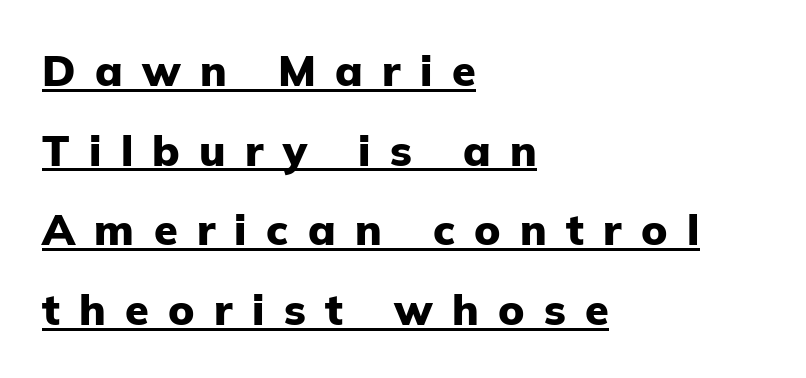
The image shows 43 px heavy sans-serif type, upright; set left-aligned, line spacing 1.85x, unusually wide letter spacing (+0.45 em), underlined; low stroke contrast and a medium x-height.
